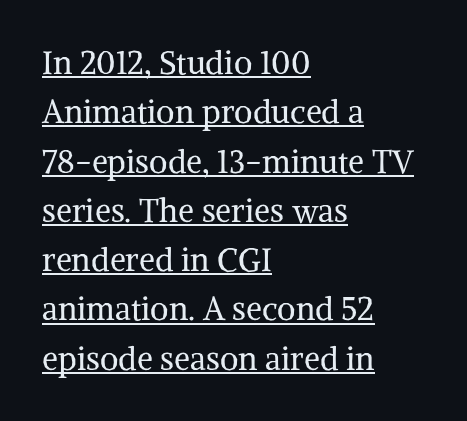
{"serif": "yes", "italic": "no", "bold": "no", "weight": "regular", "width": "normal", "stroke_contrast": "medium", "x_height": "medium", "monospaced": "no", "underline": "yes", "align": "left", "line_spacing": "normal", "line_spacing_ratio": 1.54, "letter_spacing": "normal", "letter_spacing_em": 0.0, "glyph_px": 32}
